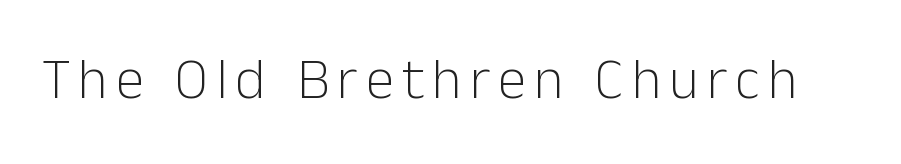
Q: Is the text bold? A: No.
Q: Is the text italic (slanted)? A: No, it is upright.
Q: Is the typeface a serif or a sans-serif typeface? A: Sans-serif.
Q: Is the text underlined? A: No.
Q: Width (condensed, normal, or wide)? A: Normal.
Q: Stroke contrast? A: Low.
Q: x-height? A: Medium.
Q: Monospaced? A: No.
